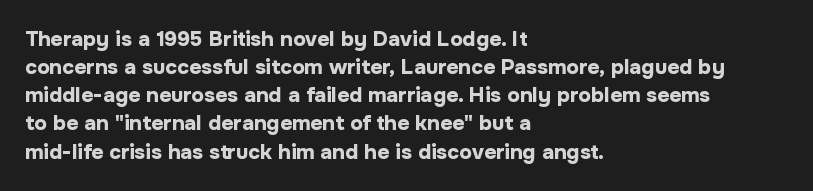
Q: Is the text bold? A: Yes.
Q: Is the text italic (slanted)? A: No, it is upright.
Q: Is the text underlined? A: No.
Q: How is the paragraph aligned? A: Left-aligned.
Q: Is the spacing between letters normal or unusually wide? A: Normal.
Q: Is the spacing between lines tight, normal or loose? A: Normal.
